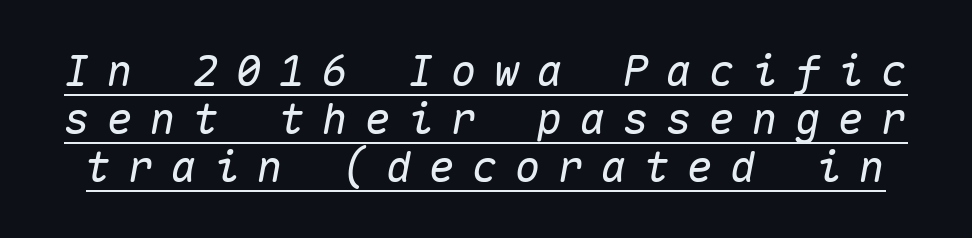
Q: Is the text italic (slanted)? A: Yes, it leans right by about 10 degrees.
Q: Is the text underlined? A: Yes.
Q: Is the spacing between letters normal or unusually wide? A: Unusually wide.
Q: Is the spacing between lines tight, normal or loose? A: Tight.
Q: Width (condensed, normal, or wide)? A: Normal.
Q: Stroke contrast? A: Medium.
Q: x-height? A: Medium.
Q: Monospaced? A: Yes.
